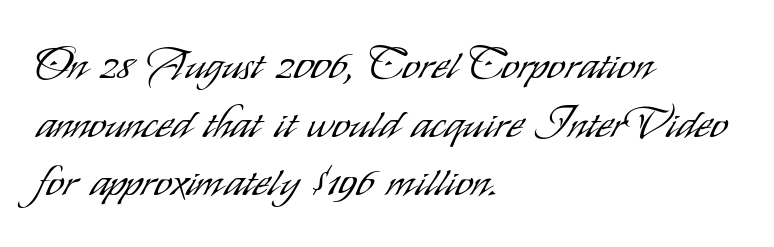
{"serif": "no", "bold": "no", "weight": "light", "width": "condensed", "stroke_contrast": "low", "x_height": "small", "monospaced": "no", "underline": "no", "align": "left", "line_spacing": "normal", "line_spacing_ratio": 1.33, "letter_spacing": "normal", "letter_spacing_em": 0.0, "glyph_px": 44}
